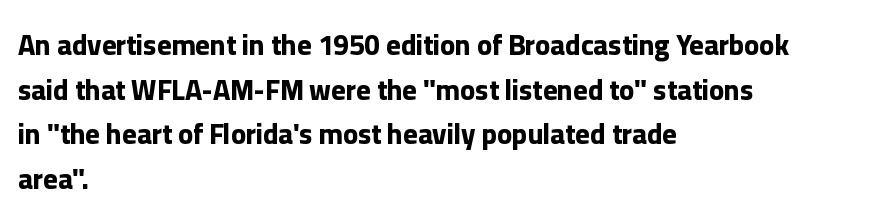
Here the glyphs are tracked normally, forming tight word shapes. On the weight axis this lands at bold, roughly 700. The type sits square on the baseline with zero lean. This rendering employs a face without finishing strokes, i.e., a sans-serif. Note the varied advance widths — an 'i' is clearly narrower than an 'm'. Baseline-to-baseline distance is the conventional proportion of letter height.
